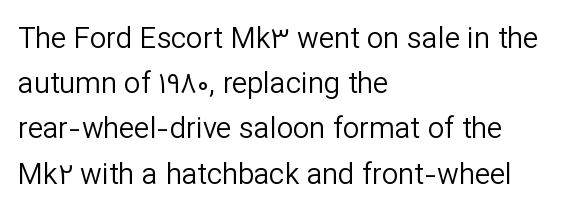
The image shows 29 px regular-weight sans-serif type, upright; set left-aligned, normal line spacing (1.56x), normal letter spacing, not underlined; low stroke contrast and a medium x-height.
